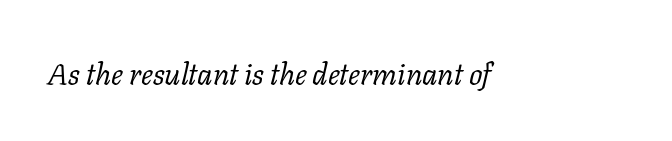
Q: Is the text bold? A: No.
Q: Is the text italic (slanted)? A: Yes, it leans right by about 11 degrees.
Q: Is the typeface a serif or a sans-serif typeface? A: Serif.
Q: Is the text underlined? A: No.
Q: Is the spacing between letters normal or unusually wide? A: Normal.
Q: Width (condensed, normal, or wide)? A: Normal.
Q: Stroke contrast? A: Low.
Q: x-height? A: Medium.
Q: Monospaced? A: No.
